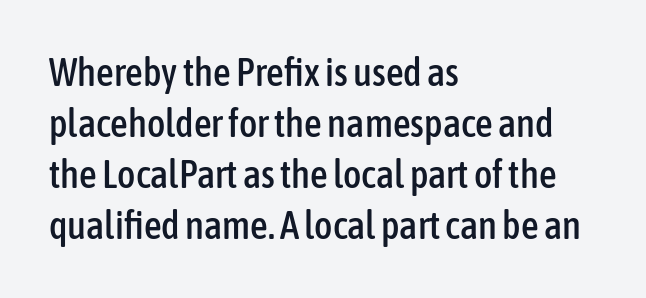
Baseline-to-baseline distance is the conventional proportion of letter height. The compositor pushed each line to the left boundary. Nothing unusual about the tracking: characters are spaced as the font intends. The passage shown is typed in a proportional face where columns would drift. The axis of the letterforms is exactly vertical.
